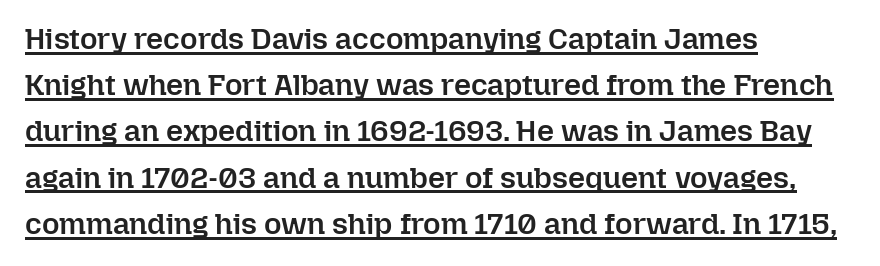
The image shows 30 px semibold type, upright; set left-aligned, normal line spacing (1.54x), normal letter spacing, underlined; low stroke contrast and a medium x-height.
